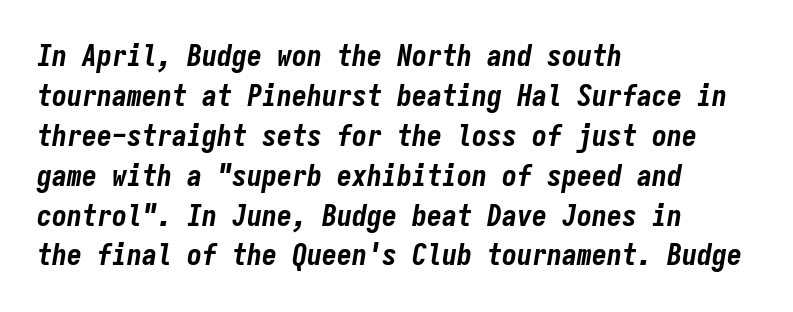
{"italic": "yes", "lean": "right", "slant_degrees": 9, "bold": "yes", "weight": "bold", "width": "condensed", "stroke_contrast": "low", "x_height": "medium", "monospaced": "yes", "underline": "no", "align": "left", "line_spacing": "normal", "line_spacing_ratio": 1.33, "letter_spacing": "normal", "letter_spacing_em": 0.0, "glyph_px": 30}
